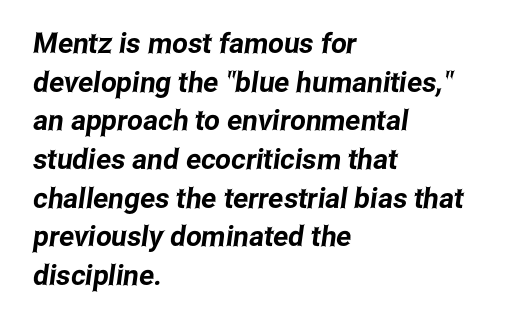
A typesetter would call this proportional, since set widths differ per character. What stands out about the letter spacing? Nothing — it is the standard amount. The paragraph has a hard left edge and a soft right edge. The lines sit at an ordinary, default distance from one another.
